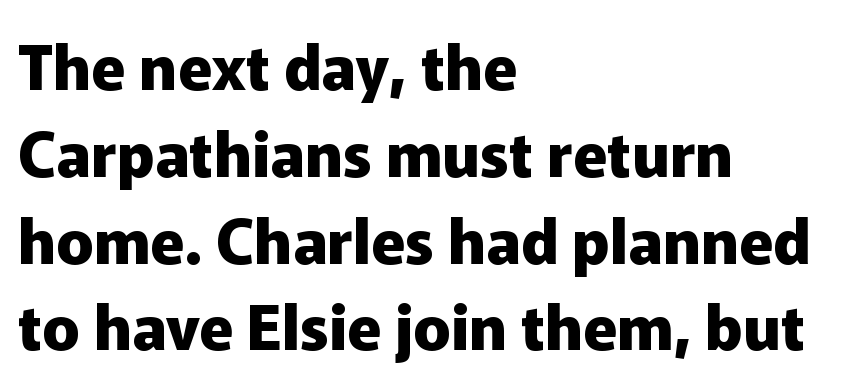
Default kerning and tracking; the words read as compact shapes. Regular leading. Note the varied advance widths — an 'i' is clearly narrower than an 'm'. Any mark beneath the type? The region is blank. Typographic density is high because the face is bold.
